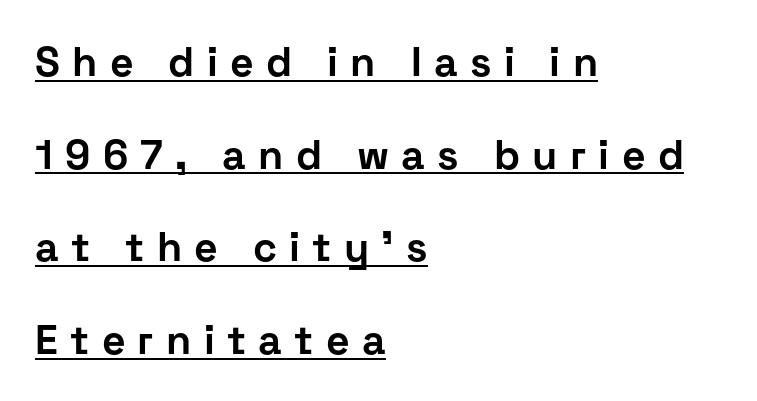
Q: Is the text bold? A: Yes.
Q: Is the text italic (slanted)? A: No, it is upright.
Q: Is the typeface a serif or a sans-serif typeface? A: Sans-serif.
Q: Is the text underlined? A: Yes.
Q: How is the paragraph aligned? A: Left-aligned.
Q: Is the spacing between letters normal or unusually wide? A: Unusually wide.
Q: Is the spacing between lines tight, normal or loose? A: Loose.
Q: Width (condensed, normal, or wide)? A: Normal.
Q: Stroke contrast? A: Low.
Q: x-height? A: Medium.
Q: Monospaced? A: No.
